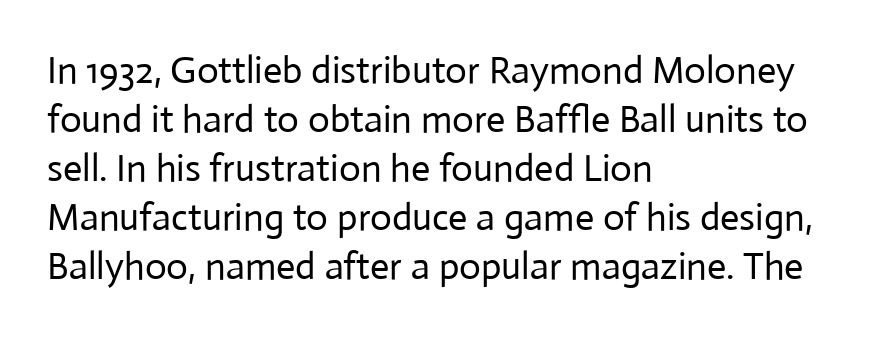
{"serif": "no", "italic": "no", "bold": "no", "weight": "regular", "width": "normal", "stroke_contrast": "low", "x_height": "medium", "monospaced": "no", "underline": "no", "align": "left", "line_spacing": "normal", "line_spacing_ratio": 1.29, "letter_spacing": "normal", "letter_spacing_em": 0.0, "glyph_px": 38}
